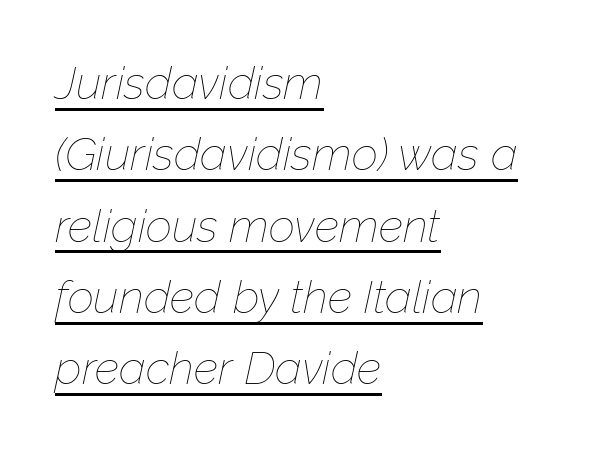
Q: Is the text bold? A: No.
Q: Is the text italic (slanted)? A: Yes, it leans right by about 12 degrees.
Q: Is the text underlined? A: Yes.
Q: How is the paragraph aligned? A: Left-aligned.
Q: Is the spacing between letters normal or unusually wide? A: Normal.
Q: Is the spacing between lines tight, normal or loose? A: Normal.
Q: Width (condensed, normal, or wide)? A: Normal.
Q: Stroke contrast? A: Low.
Q: x-height? A: Medium.
Q: Monospaced? A: No.
